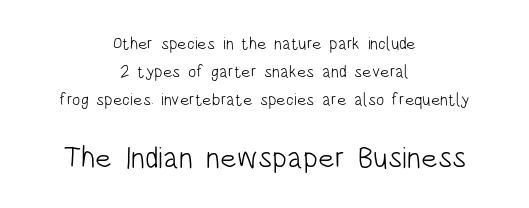
Every row of glyphs is offset so its center matches the block's center. Check the space under the baseline: it is left empty. The typeface chosen for these lines omits serifs. The second block has been scaled up relative to the first. Letter spacing: default. Each letter keeps its own natural width here, so spacing adapts to shape.
